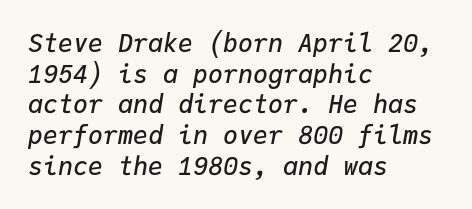
{"italic": "yes", "lean": "right", "slant_degrees": 9, "bold": "semi", "underline": "no", "align": "left", "line_spacing_ratio": 1.23, "letter_spacing": "normal", "letter_spacing_em": 0.0, "glyph_px": 25}
